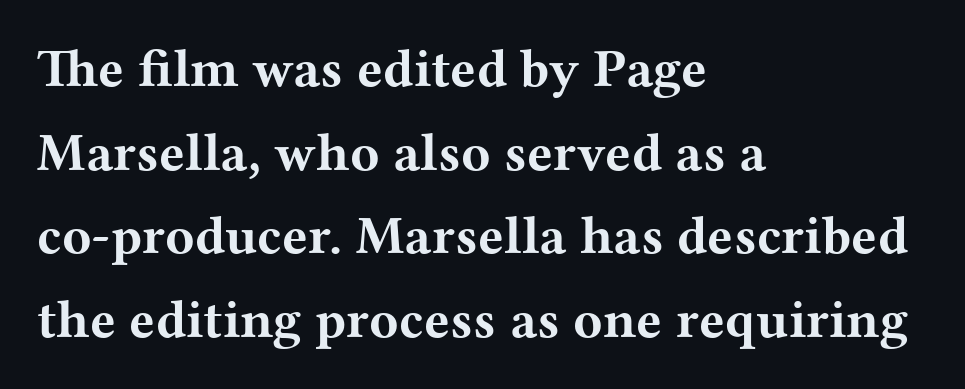
Q: Is the text bold? A: Yes.
Q: Is the text italic (slanted)? A: No, it is upright.
Q: Is the typeface a serif or a sans-serif typeface? A: Serif.
Q: Is the text underlined? A: No.
Q: How is the paragraph aligned? A: Left-aligned.
Q: Is the spacing between letters normal or unusually wide? A: Normal.
Q: Is the spacing between lines tight, normal or loose? A: Normal.
Q: Width (condensed, normal, or wide)? A: Wide.
Q: Stroke contrast? A: Medium.
Q: x-height? A: Medium.
Q: Monospaced? A: No.
